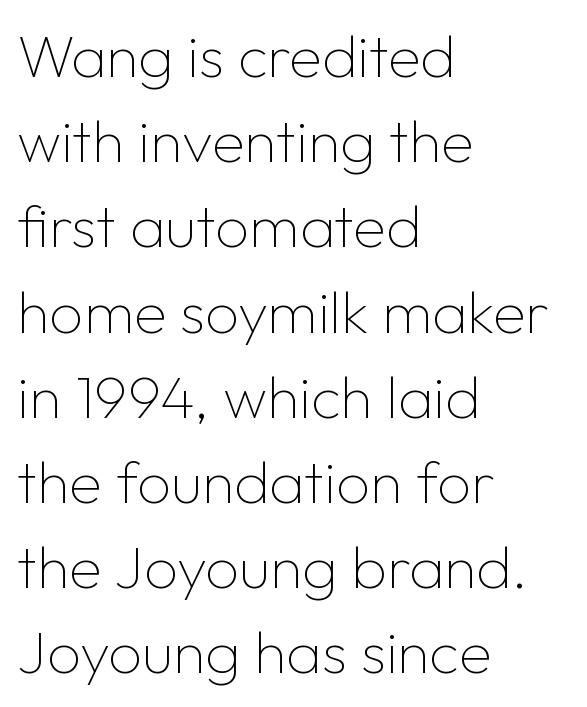
The image shows 60 px thin sans-serif type, upright; set left-aligned, normal line spacing (1.42x), normal letter spacing, not underlined; low stroke contrast and a medium x-height.
